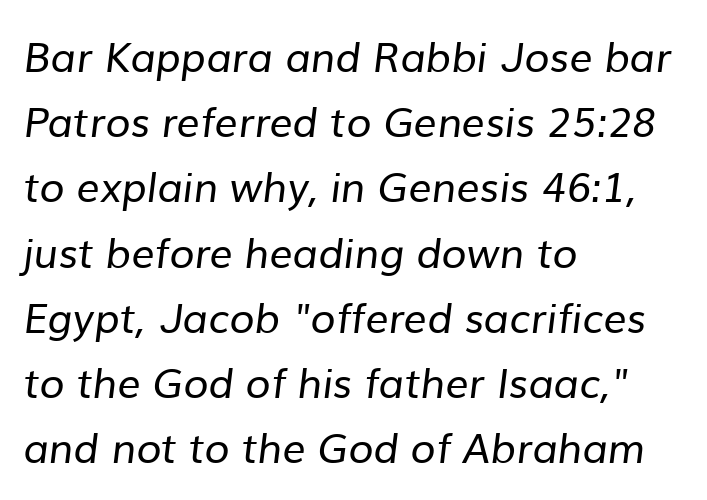
{"serif": "no", "bold": "no", "weight": "regular", "width": "normal", "stroke_contrast": "low", "x_height": "medium", "monospaced": "no", "underline": "no", "align": "left", "line_spacing": "normal", "line_spacing_ratio": 1.59, "letter_spacing": "normal", "letter_spacing_em": 0.0, "glyph_px": 41}
